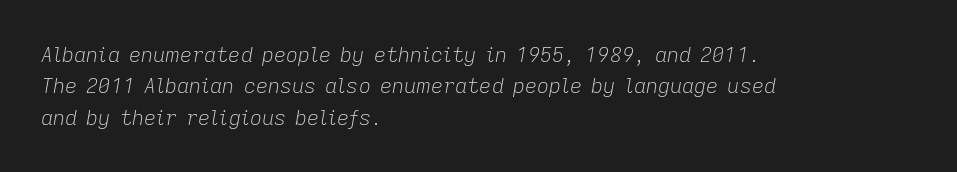
The image shows 21 px text type, italic (leaning right); set left-aligned, normal line spacing (1.5x), normal letter spacing, not underlined.
